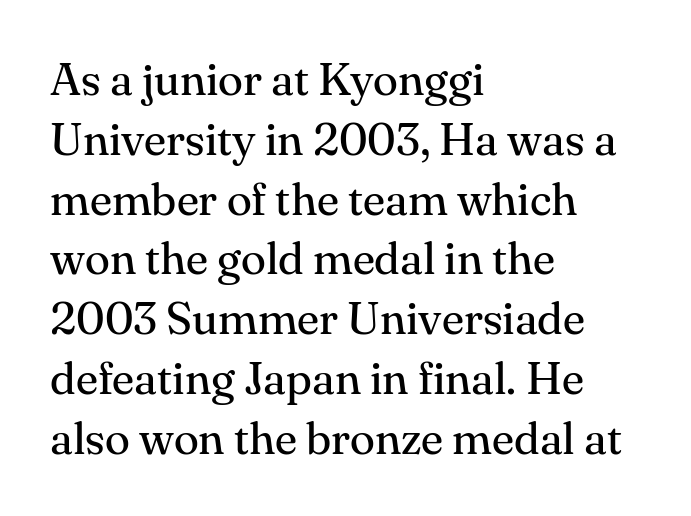
{"serif": "yes", "italic": "no", "bold": "no", "weight": "regular", "width": "normal", "stroke_contrast": "medium", "x_height": "small", "monospaced": "no", "underline": "no", "align": "left", "line_spacing": "normal", "line_spacing_ratio": 1.3, "letter_spacing": "normal", "letter_spacing_em": 0.0, "glyph_px": 46}
